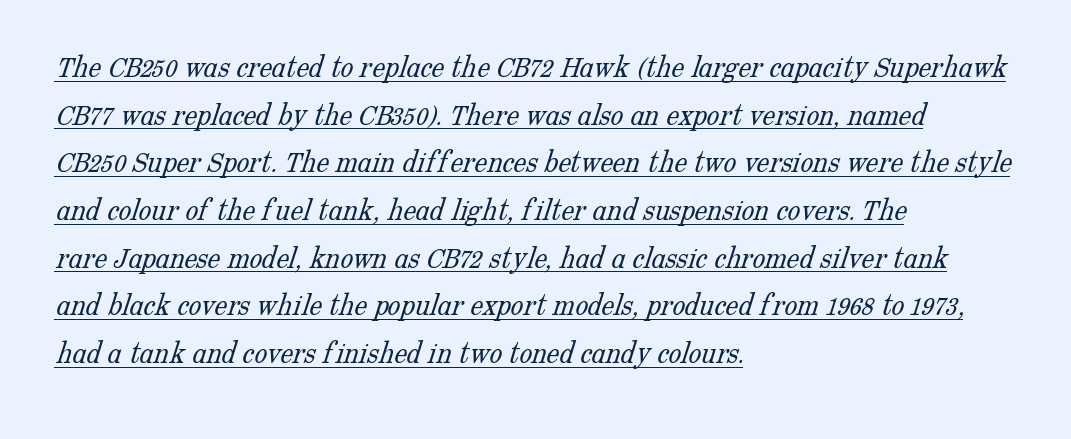
Q: Is the text bold? A: No.
Q: Is the typeface a serif or a sans-serif typeface? A: Serif.
Q: Is the text underlined? A: Yes.
Q: How is the paragraph aligned? A: Left-aligned.
Q: Is the spacing between letters normal or unusually wide? A: Normal.
Q: Is the spacing between lines tight, normal or loose? A: Normal.
Q: Width (condensed, normal, or wide)? A: Normal.
Q: Stroke contrast? A: Low.
Q: x-height? A: Medium.
Q: Monospaced? A: No.
